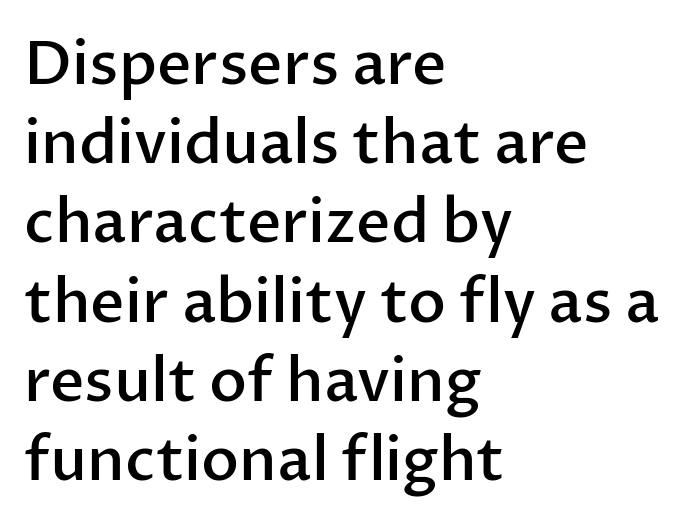
The image shows 60 px semibold sans-serif type, upright; set left-aligned, normal line spacing (1.32x), normal letter spacing, not underlined; low stroke contrast and a medium x-height.
